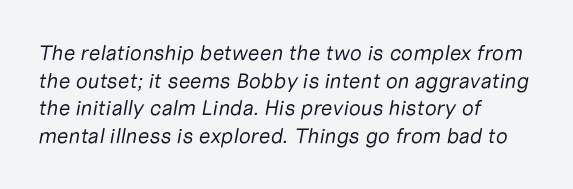
{"italic": "yes", "lean": "right", "slant_degrees": 10, "bold": "no", "underline": "no", "align": "left", "line_spacing": "normal", "line_spacing_ratio": 1.32, "letter_spacing": "normal", "letter_spacing_em": 0.0, "glyph_px": 21}
